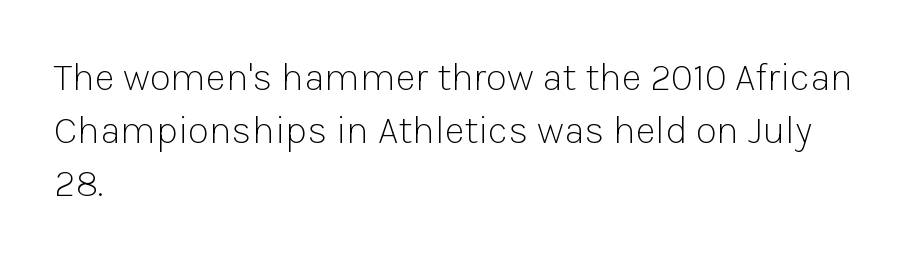
The image shows 39 px light sans-serif type, upright; set left-aligned, normal line spacing (1.36x), normal letter spacing, not underlined; low stroke contrast and a medium x-height.
